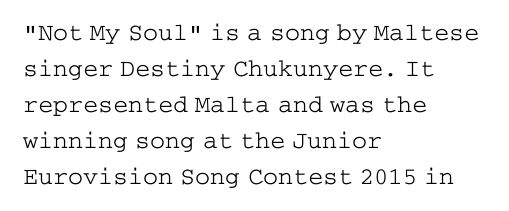
{"italic": "no", "bold": "no", "underline": "no", "align": "left", "line_spacing": "normal", "line_spacing_ratio": 1.44, "letter_spacing": "normal", "letter_spacing_em": 0.0, "glyph_px": 25}
